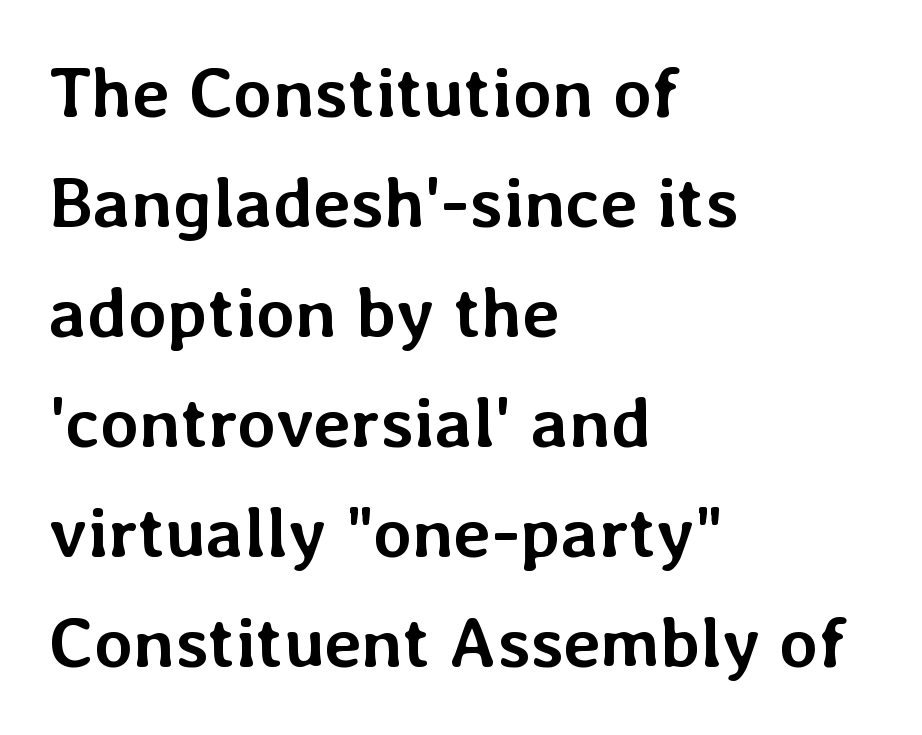
The image shows 71 px semibold type, upright; set left-aligned, normal line spacing (1.55x), normal letter spacing, not underlined; low stroke contrast and a medium x-height.
